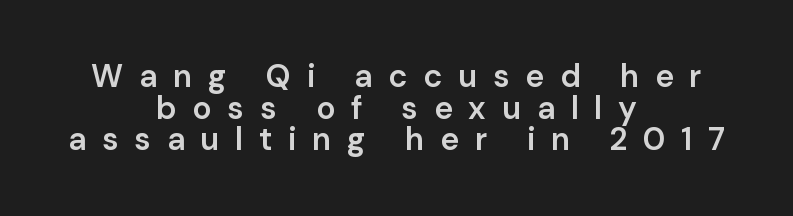
The specimen reads as upright at a glance. This is the in-between weight designers call semibold or demi. The designer dialed line spacing down below the default. Letters rest on an invisible, unmarked baseline. Type style note: lacks serifs. The whitespace from short lines is split evenly between both sides.
